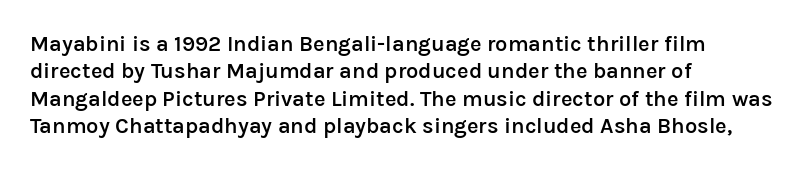
Q: Is the text bold? A: Semi-bold.
Q: Is the text italic (slanted)? A: No, it is upright.
Q: Is the text underlined? A: No.
Q: How is the paragraph aligned? A: Left-aligned.
Q: Is the spacing between letters normal or unusually wide? A: Normal.
Q: Is the spacing between lines tight, normal or loose? A: Normal.
